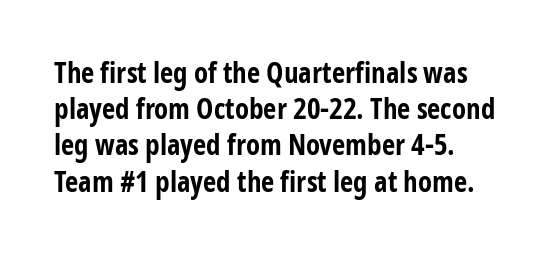
The axis of the letterforms is exactly vertical. Inter-character spacing is left at the font's built-in metrics. Look at the bottom of the vertical strokes: they stop flat, with no serifs. Thick stems and heavy bowls — unmistakably bold.
